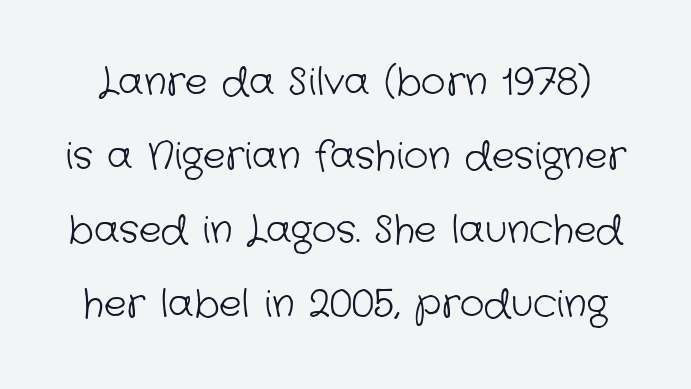
The image shows 38 px light sans-serif type; set loose line spacing (1.95x), normal letter spacing, not underlined; low stroke contrast and a medium x-height.
